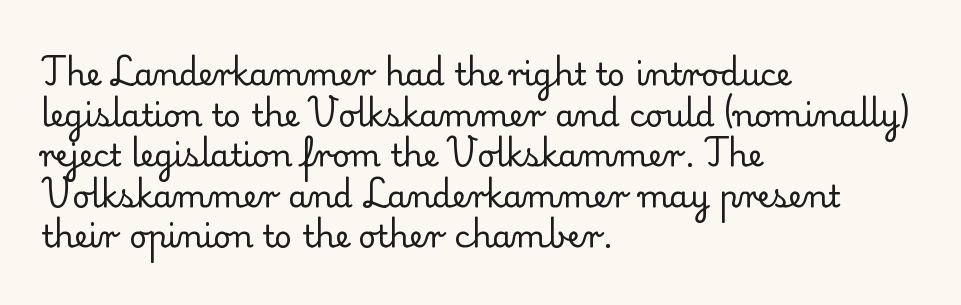
{"serif": "yes", "italic": "no", "bold": "no", "weight": "regular", "width": "normal", "stroke_contrast": "low", "x_height": "small", "monospaced": "no", "underline": "no", "align": "left", "line_spacing": "normal", "line_spacing_ratio": 1.31, "letter_spacing": "normal", "letter_spacing_em": 0.0, "glyph_px": 31}
